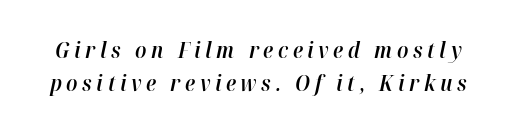
{"italic": "yes", "lean": "right", "slant_degrees": 12, "bold": "semi", "underline": "no", "line_spacing": "normal", "line_spacing_ratio": 1.5, "letter_spacing": "wide", "letter_spacing_em": 0.21, "glyph_px": 22}
